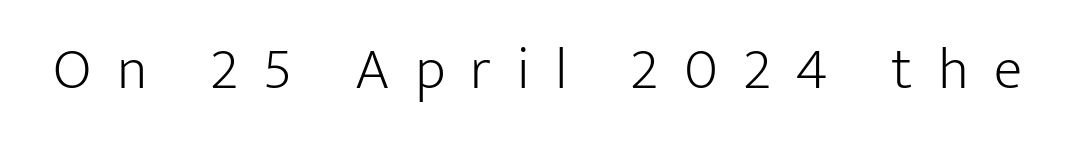
{"serif": "no", "italic": "no", "bold": "no", "weight": "light", "width": "normal", "stroke_contrast": "low", "x_height": "medium", "monospaced": "no", "underline": "no", "letter_spacing": "wide", "letter_spacing_em": 0.43, "glyph_px": 59}
